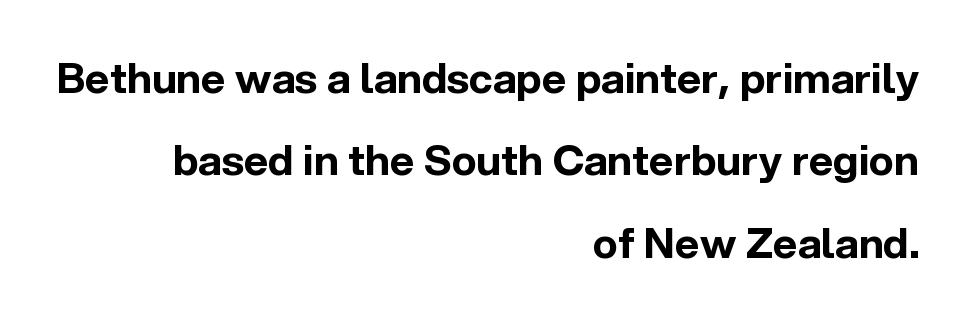
{"serif": "no", "italic": "no", "bold": "yes", "weight": "bold", "width": "normal", "x_height": "medium", "monospaced": "no", "underline": "no", "align": "right", "line_spacing": "loose", "line_spacing_ratio": 1.96, "letter_spacing": "normal", "letter_spacing_em": 0.0, "glyph_px": 42}
